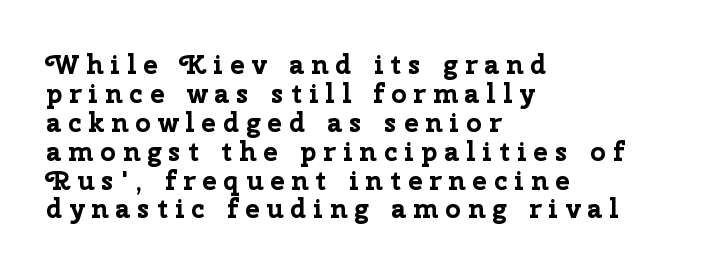
The lettering stays uniformly vertical, giving the passage a roman look. A typesetter would call this heavily tracked-out type. Quick note: interline space is minimal. Honestly, there is no underline to notice here at all. Summary of weight: heavy, a full bold. Line beginnings align vertically; line endings do not.
